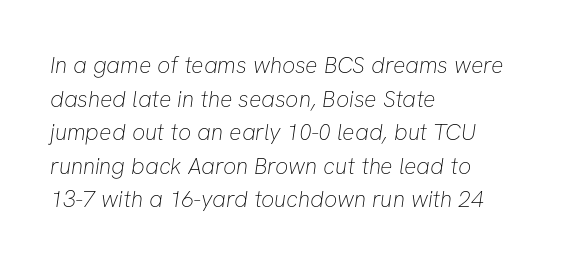
Q: Is the text bold? A: No.
Q: Is the text underlined? A: No.
Q: How is the paragraph aligned? A: Left-aligned.
Q: Is the spacing between letters normal or unusually wide? A: Normal.
Q: Is the spacing between lines tight, normal or loose? A: Normal.
